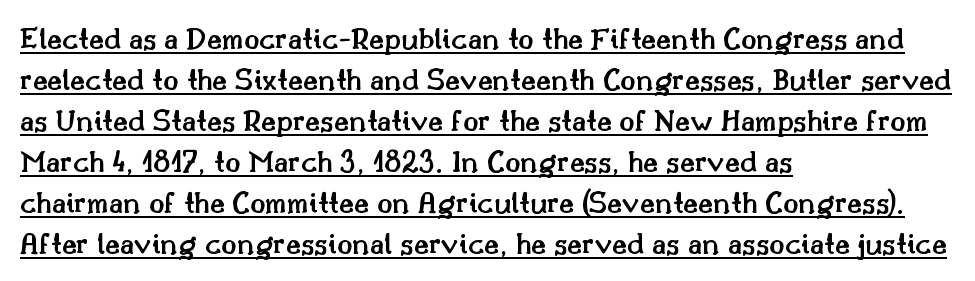
Q: Is the text bold? A: Semi-bold.
Q: Is the text italic (slanted)? A: No, it is upright.
Q: Is the typeface a serif or a sans-serif typeface? A: Serif.
Q: Is the text underlined? A: Yes.
Q: How is the paragraph aligned? A: Left-aligned.
Q: Is the spacing between letters normal or unusually wide? A: Normal.
Q: Is the spacing between lines tight, normal or loose? A: Normal.
Q: Width (condensed, normal, or wide)? A: Normal.
Q: Stroke contrast? A: Medium.
Q: x-height? A: Small.
Q: Monospaced? A: No.
